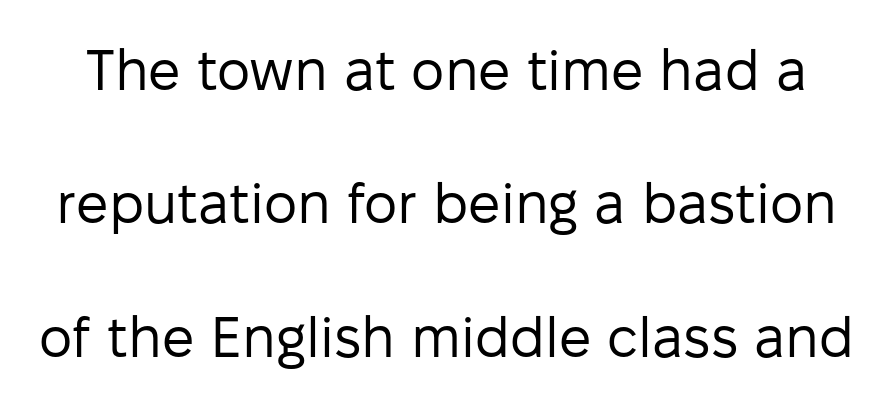
Q: Is the text bold? A: No.
Q: Is the text italic (slanted)? A: No, it is upright.
Q: Is the typeface a serif or a sans-serif typeface? A: Sans-serif.
Q: Is the text underlined? A: No.
Q: Is the spacing between letters normal or unusually wide? A: Normal.
Q: Is the spacing between lines tight, normal or loose? A: Loose.
Q: Width (condensed, normal, or wide)? A: Normal.
Q: Stroke contrast? A: Low.
Q: x-height? A: Medium.
Q: Monospaced? A: No.
